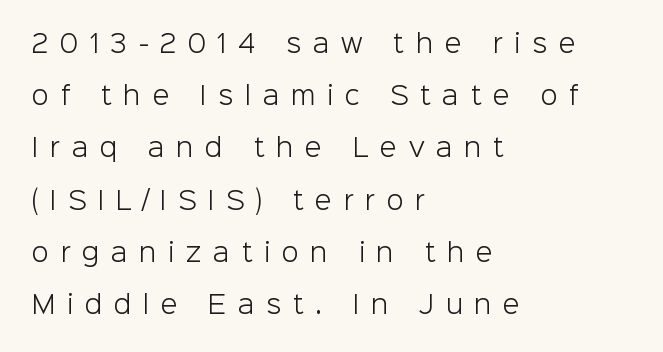
The image shows 25 px text type, upright; set left-aligned, loose line spacing (2.09x), unusually wide letter spacing (+0.46 em), not underlined.
